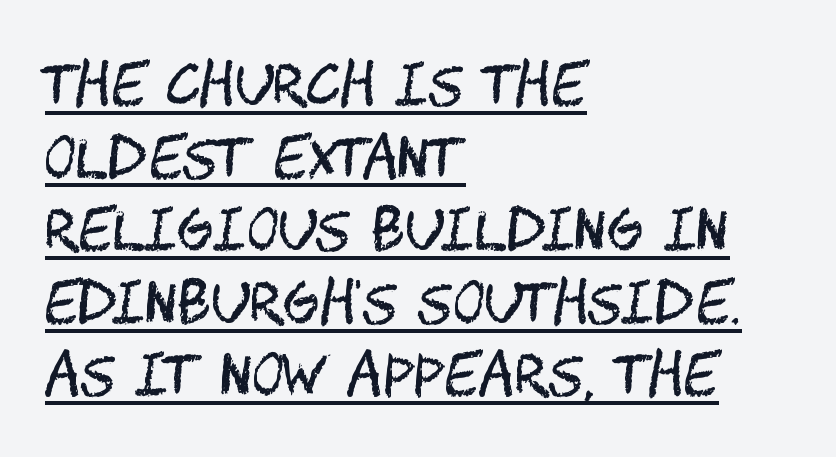
The image shows 55 px regular-weight, condensed sans-serif type, upright; set left-aligned, normal line spacing (1.32x), normal letter spacing, underlined; medium stroke contrast and a large x-height.
